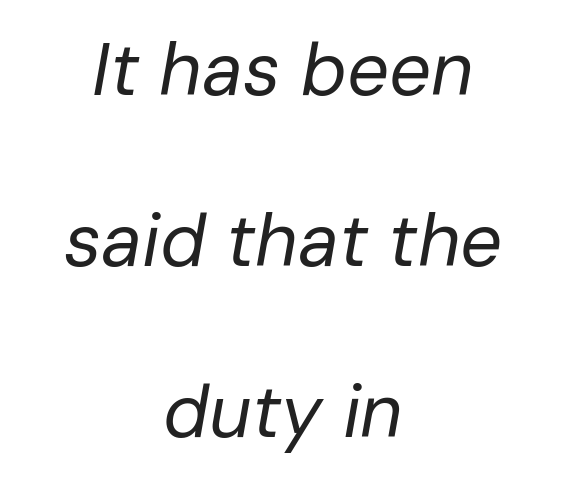
{"italic": "yes", "lean": "right", "slant_degrees": 10, "bold": "no", "weight": "regular", "width": "normal", "stroke_contrast": "low", "x_height": "medium", "monospaced": "no", "underline": "no", "align": "center", "line_spacing": "loose", "line_spacing_ratio": 2.31, "letter_spacing": "normal", "letter_spacing_em": 0.0, "glyph_px": 74}
